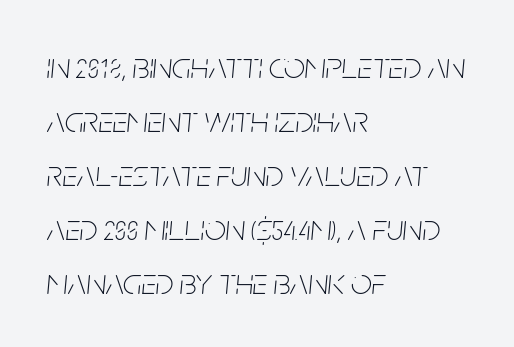
Standard letterfit; no display-style spreading of the glyphs. This sample is left-justified, so line endings fall wherever the words run out. Whoever set this chose a conventional vertical rhythm. The axis of the letterforms is tilted away from vertical. No letter is thick-stroked: the sample isn't bold. No word sits above an underline.
